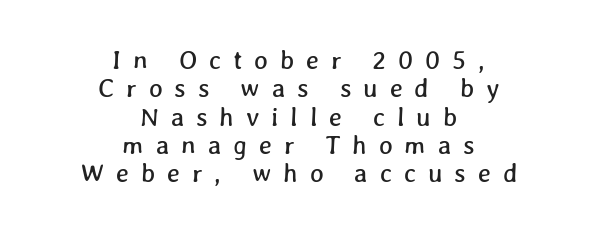
The image shows 26 px text type; set centered, tight line spacing (1.09x), unusually wide letter spacing (+0.46 em), not underlined.
